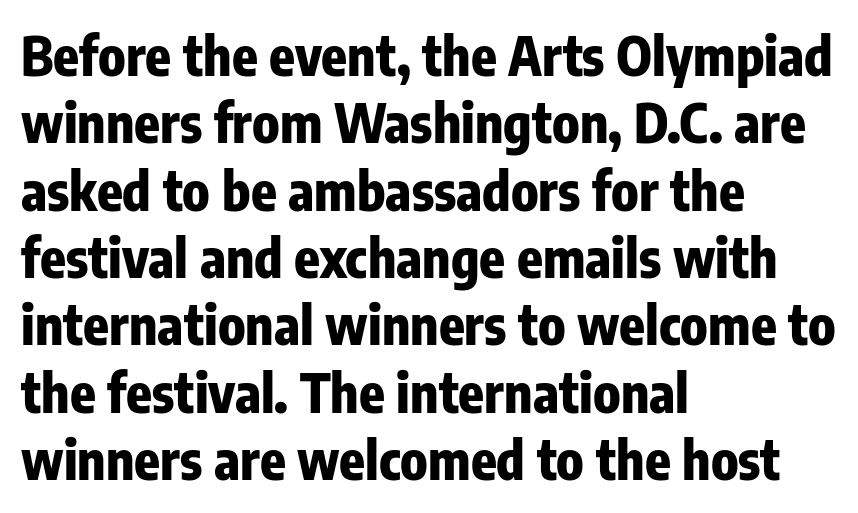
Compared with a centered layout, this one pins lines to the left instead. In terms of leading, this rendering sits right in the middle. Check the space under the baseline: it is left empty. Compared with typical body copy, the letter spacing here is the same.
